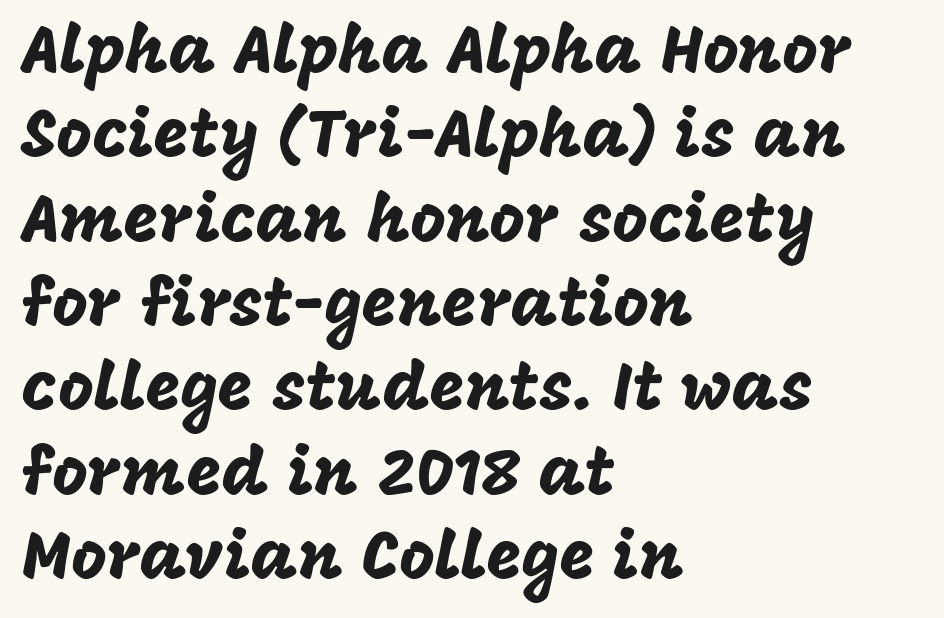
Q: Is the text italic (slanted)? A: Yes.
Q: Is the typeface a serif or a sans-serif typeface? A: Sans-serif.
Q: Is the text underlined? A: No.
Q: How is the paragraph aligned? A: Left-aligned.
Q: Is the spacing between letters normal or unusually wide? A: Normal.
Q: Width (condensed, normal, or wide)? A: Normal.
Q: Stroke contrast? A: Low.
Q: x-height? A: Large.
Q: Monospaced? A: No.
